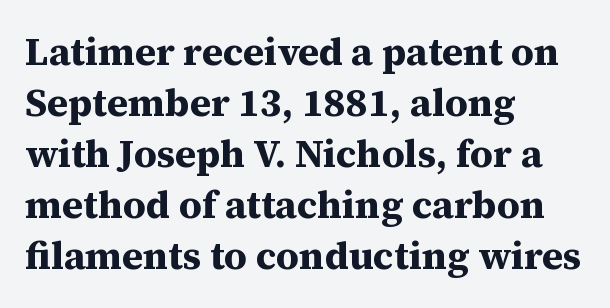
Q: Is the text bold? A: Yes.
Q: Is the text italic (slanted)? A: No, it is upright.
Q: Is the typeface a serif or a sans-serif typeface? A: Serif.
Q: Is the text underlined? A: No.
Q: How is the paragraph aligned? A: Left-aligned.
Q: Is the spacing between letters normal or unusually wide? A: Normal.
Q: Is the spacing between lines tight, normal or loose? A: Normal.
Q: Width (condensed, normal, or wide)? A: Normal.
Q: Stroke contrast? A: Medium.
Q: x-height? A: Medium.
Q: Monospaced? A: No.
